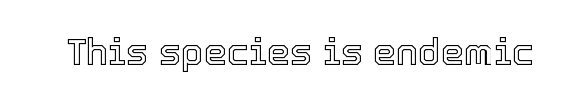
{"italic": "no", "width": "normal", "x_height": "medium", "monospaced": "no", "underline": "no", "letter_spacing": "normal", "letter_spacing_em": 0.0, "glyph_px": 37}
